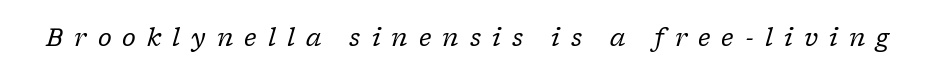
The image shows 24 px text type, italic (leaning right); set unusually wide letter spacing (+0.46 em), not underlined.
